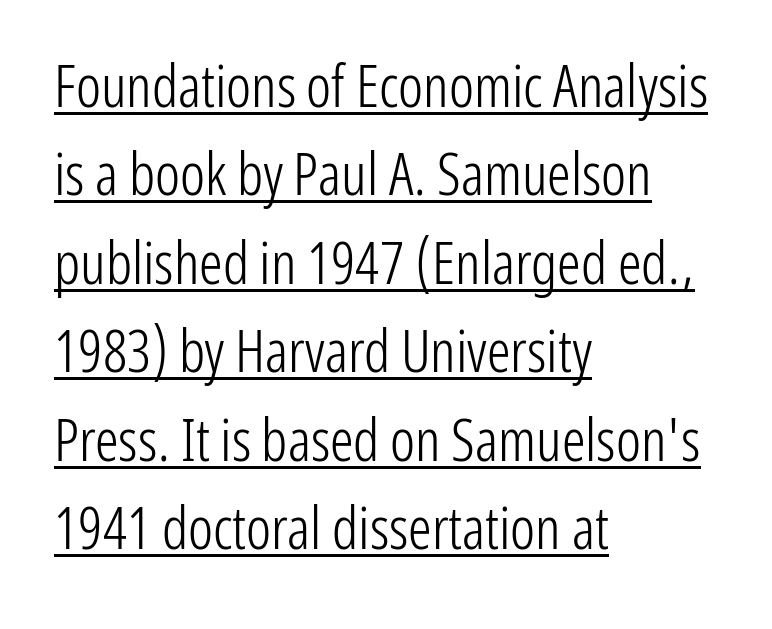
Q: Is the text bold? A: No.
Q: Is the text italic (slanted)? A: No, it is upright.
Q: Is the typeface a serif or a sans-serif typeface? A: Sans-serif.
Q: Is the text underlined? A: Yes.
Q: How is the paragraph aligned? A: Left-aligned.
Q: Is the spacing between letters normal or unusually wide? A: Normal.
Q: Is the spacing between lines tight, normal or loose? A: Normal.
Q: Width (condensed, normal, or wide)? A: Condensed.
Q: Stroke contrast? A: Low.
Q: x-height? A: Medium.
Q: Monospaced? A: No.
